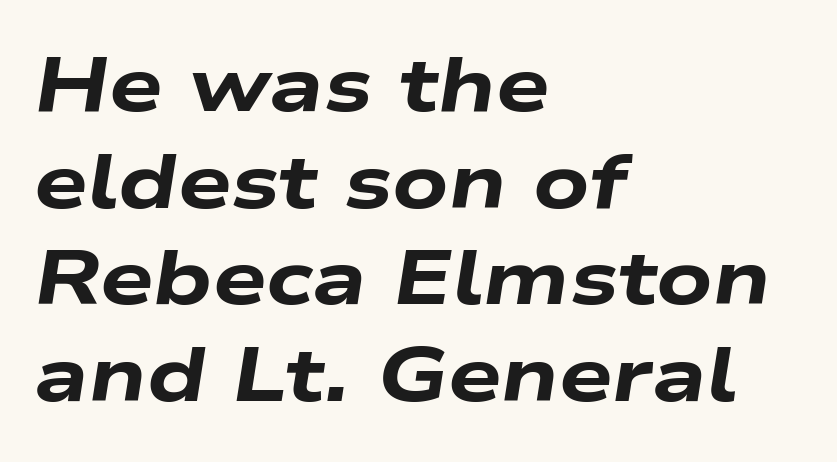
The image shows 76 px heavy, wide type, italic (leaning right); set left-aligned, normal line spacing (1.27x), normal letter spacing, not underlined; low stroke contrast and a medium x-height.
